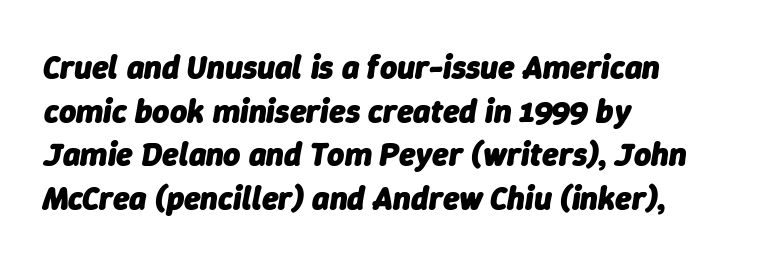
Default kerning and tracking; the words read as compact shapes. Character widths vary here, with narrow letters taking less room than wide ones. Compared with a centered layout, this one pins lines to the left instead. How would I describe the line gaps? Plain and ordinary. Notice how thick the strokes are: this is what a full bold looks like.
